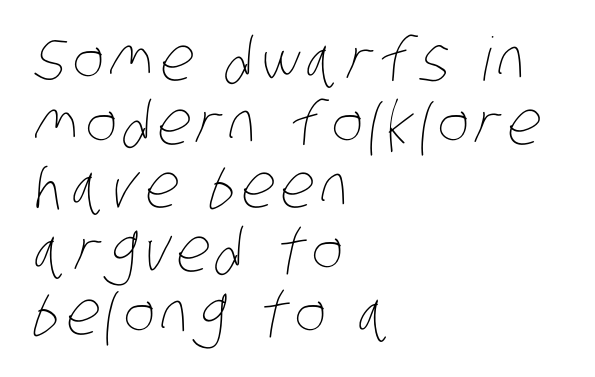
{"bold": "no", "weight": "thin", "width": "condensed", "stroke_contrast": "low", "x_height": "large", "monospaced": "no", "underline": "no", "align": "left", "line_spacing": "tight", "line_spacing_ratio": 1.06, "glyph_px": 60}
